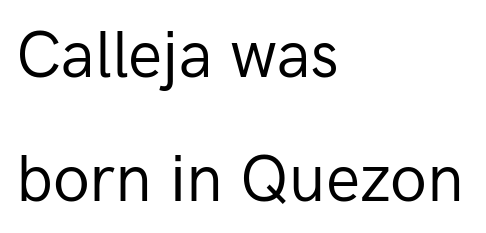
{"serif": "no", "italic": "no", "bold": "no", "weight": "regular", "width": "normal", "stroke_contrast": "low", "x_height": "medium", "monospaced": "no", "underline": "no", "align": "left", "line_spacing": "loose", "line_spacing_ratio": 1.93, "letter_spacing": "normal", "letter_spacing_em": 0.0, "glyph_px": 64}
